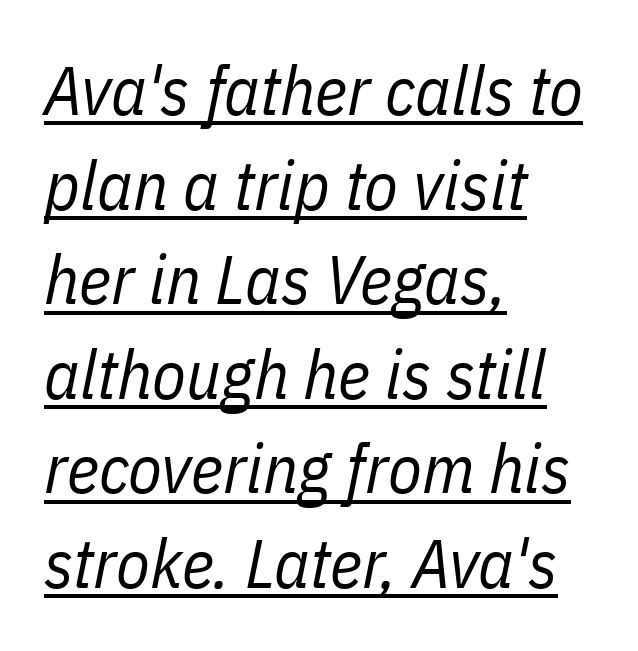
Q: Is the text bold? A: No.
Q: Is the text italic (slanted)? A: Yes, it leans right by about 11 degrees.
Q: Is the text underlined? A: Yes.
Q: How is the paragraph aligned? A: Left-aligned.
Q: Is the spacing between letters normal or unusually wide? A: Normal.
Q: Is the spacing between lines tight, normal or loose? A: Normal.
Q: Width (condensed, normal, or wide)? A: Condensed.
Q: Stroke contrast? A: Low.
Q: x-height? A: Medium.
Q: Monospaced? A: No.
